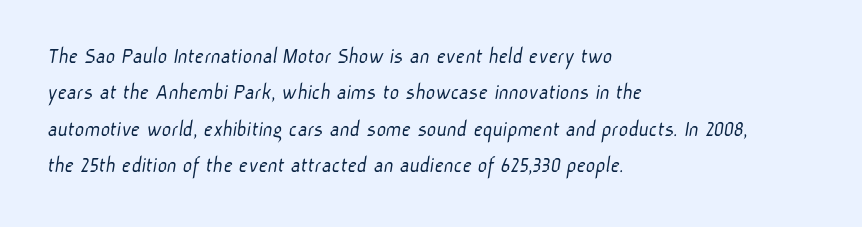
Does extra space separate the letters? No, they use regular spacing. This rendering features lettering with no underline. The font sits on the lighter half of the weight spectrum, regular included. Regular leading.
